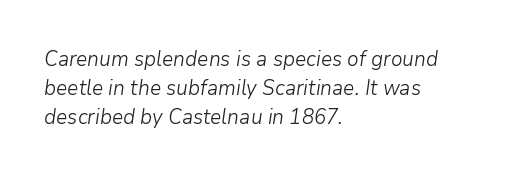
Q: Is the text bold? A: No.
Q: Is the text italic (slanted)? A: Yes, it leans right by about 9 degrees.
Q: Is the text underlined? A: No.
Q: How is the paragraph aligned? A: Left-aligned.
Q: Is the spacing between letters normal or unusually wide? A: Normal.
Q: Is the spacing between lines tight, normal or loose? A: Normal.
